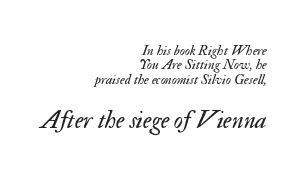
The image shows 25 px text type, italic (leaning right); set right-aligned, tight line spacing (1.02x), normal letter spacing, not underlined; the second (bottom) block is 1.79x larger.
